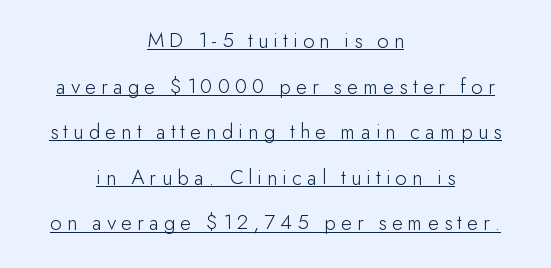
The image shows 22 px text type, upright; set centered, loose line spacing (2.07x), unusually wide letter spacing (+0.24 em), underlined.
